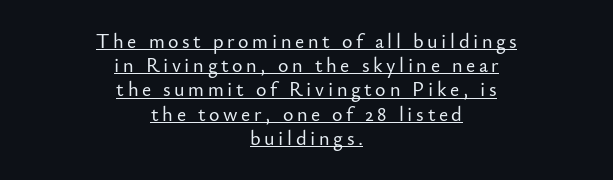
Q: Is the text italic (slanted)? A: No, it is upright.
Q: Is the text underlined? A: Yes.
Q: How is the paragraph aligned? A: Centered.
